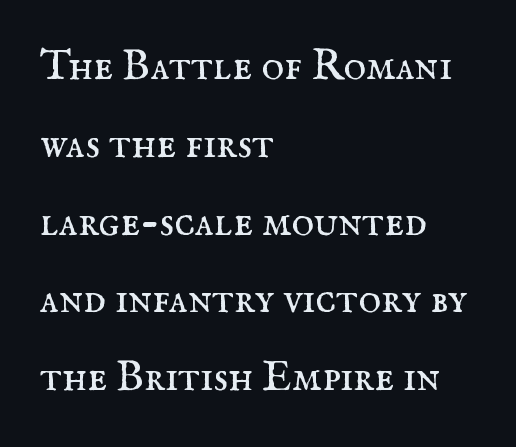
The image shows 43 px regular-weight serif type, upright; set left-aligned, line spacing 1.81x, normal letter spacing, not underlined; medium stroke contrast and a small x-height.
